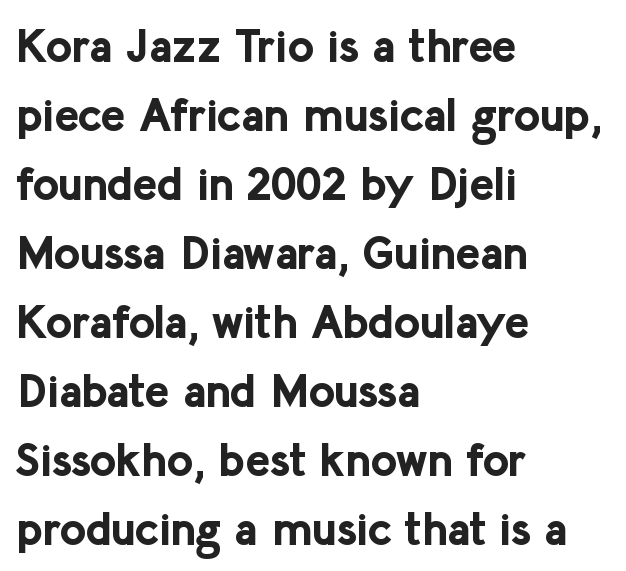
The type family on display is of the sans-serif kind. The face used here is proportionally spaced, like ordinary book or web type. The lettering stays uniformly vertical, giving the passage a roman look. The foot of each line stays bare and open. The rendering uses a moderate line-height, typical for paragraphs.
